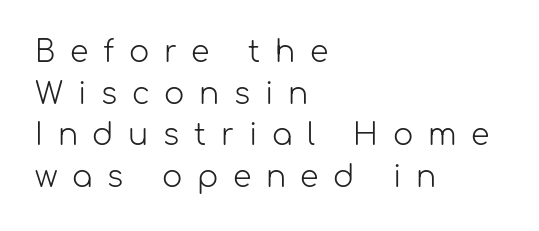
Unlike a traditional serif, this face leaves its strokes unadorned. When letters stand straight like this, we call the style roman or upright. Decoration check: the copy has no underline. You could not count columns in this text — the font is proportionally spaced. Think standard paragraph weight, or any step lighter than that. You could only call the tracking loose — the letters float apart.
